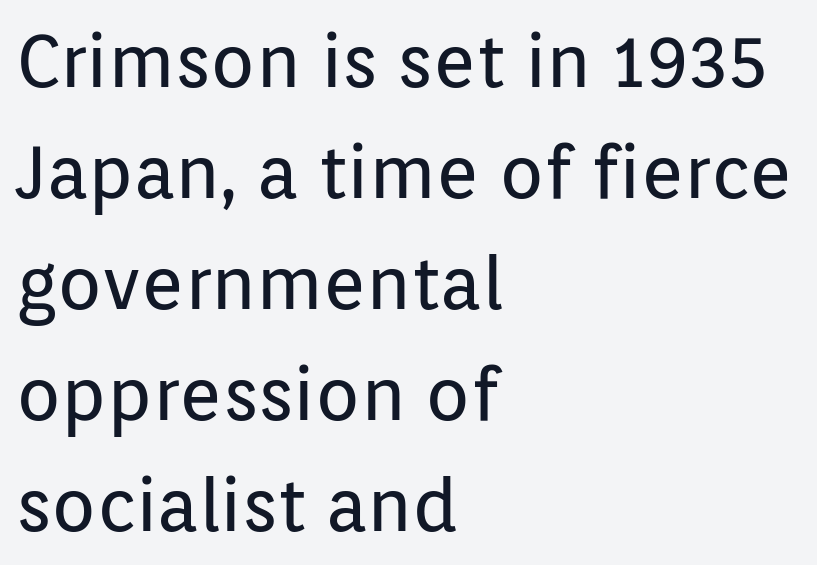
A typesetter would call this proportional, since set widths differ per character. Notice how the stems are strictly vertical — no italics here. Descenders are the only things crossing below the line. Bold? No — there's no thickening of the strokes. Layout note: lines flush left.
